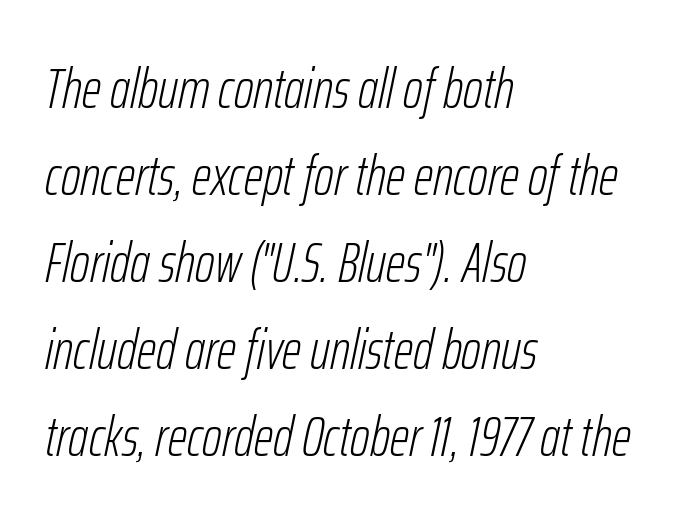
Q: Is the text bold? A: No.
Q: Is the text italic (slanted)? A: Yes, it leans right by about 12 degrees.
Q: Is the text underlined? A: No.
Q: How is the paragraph aligned? A: Left-aligned.
Q: Is the spacing between letters normal or unusually wide? A: Normal.
Q: Is the spacing between lines tight, normal or loose? A: Normal.
Q: Width (condensed, normal, or wide)? A: Condensed.
Q: Stroke contrast? A: Low.
Q: x-height? A: Medium.
Q: Monospaced? A: No.
